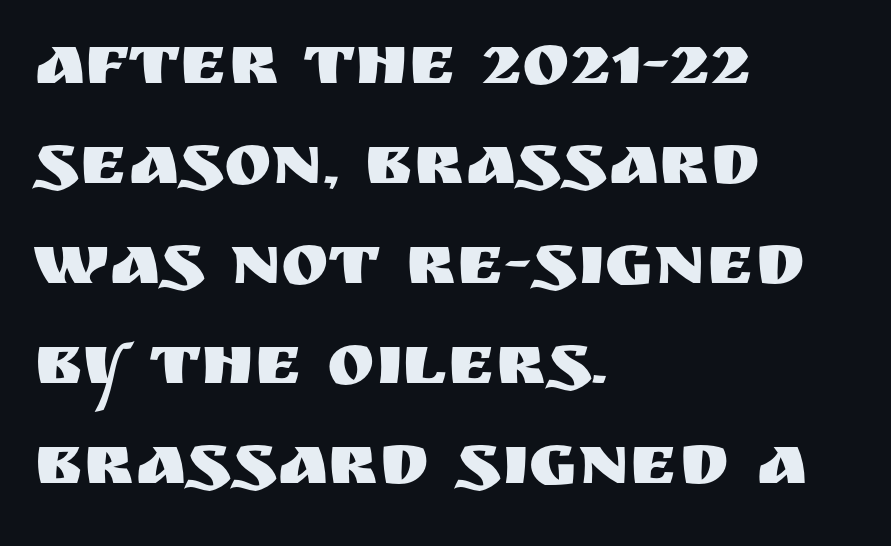
Q: Is the text italic (slanted)? A: No, it is upright.
Q: Is the typeface a serif or a sans-serif typeface? A: Sans-serif.
Q: Is the text underlined? A: No.
Q: How is the paragraph aligned? A: Left-aligned.
Q: Is the spacing between letters normal or unusually wide? A: Normal.
Q: Is the spacing between lines tight, normal or loose? A: Normal.
Q: Width (condensed, normal, or wide)? A: Normal.
Q: Stroke contrast? A: Medium.
Q: x-height? A: Large.
Q: Monospaced? A: No.
